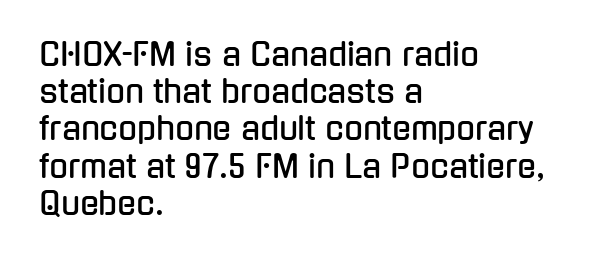
{"serif": "no", "italic": "no", "width": "condensed", "stroke_contrast": "low", "x_height": "medium", "monospaced": "no", "underline": "no", "align": "left", "line_spacing_ratio": 1.2, "letter_spacing": "normal", "letter_spacing_em": 0.0, "glyph_px": 31}
